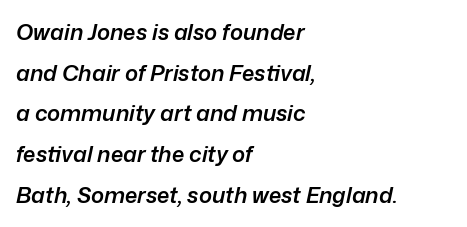
The image shows 22 px text type, italic (leaning right); set left-aligned, line spacing 1.85x, normal letter spacing, not underlined.
